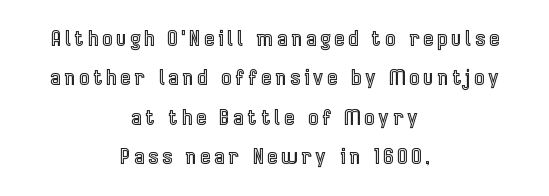
Unmarked baselines from the first word to the last. Caption: multi-line text, centered on the measure. The tracking jumps out immediately: characters are airy and widely separated. Posture: upright roman.
